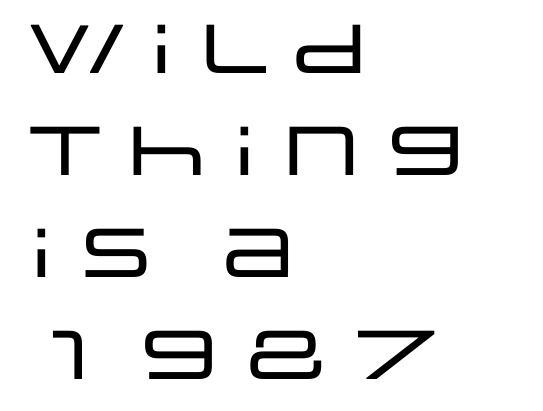
Q: Is the text italic (slanted)? A: No, it is upright.
Q: Is the typeface a serif or a sans-serif typeface? A: Sans-serif.
Q: Is the text underlined? A: No.
Q: How is the paragraph aligned? A: Left-aligned.
Q: Is the spacing between letters normal or unusually wide? A: Normal.
Q: Is the spacing between lines tight, normal or loose? A: Normal.
Q: Width (condensed, normal, or wide)? A: Wide.
Q: Stroke contrast? A: Low.
Q: x-height? A: Large.
Q: Monospaced? A: No.
